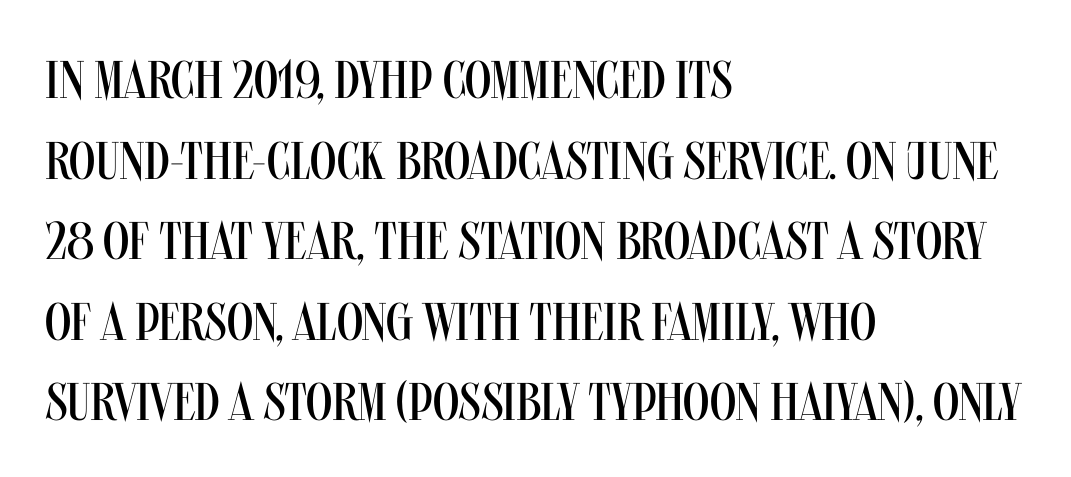
The image shows 53 px regular-weight, condensed sans-serif type, upright; set left-aligned, normal line spacing (1.52x), normal letter spacing, not underlined; medium stroke contrast and a large x-height.
